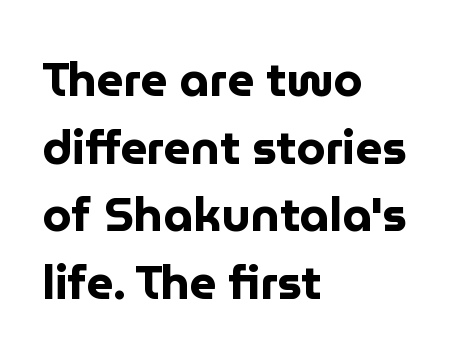
{"serif": "no", "italic": "no", "bold": "yes", "weight": "bold", "width": "normal", "stroke_contrast": "low", "x_height": "medium", "monospaced": "no", "underline": "no", "align": "left", "line_spacing": "normal", "line_spacing_ratio": 1.44, "letter_spacing": "normal", "letter_spacing_em": 0.0, "glyph_px": 47}
